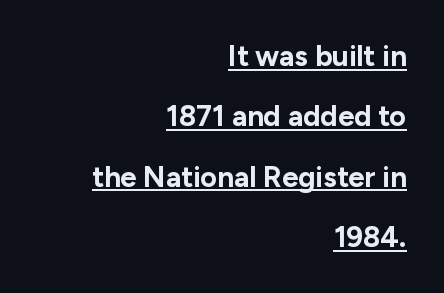
Q: Is the text bold? A: Yes.
Q: Is the text italic (slanted)? A: No, it is upright.
Q: Is the typeface a serif or a sans-serif typeface? A: Sans-serif.
Q: Is the text underlined? A: Yes.
Q: How is the paragraph aligned? A: Right-aligned.
Q: Is the spacing between letters normal or unusually wide? A: Normal.
Q: Is the spacing between lines tight, normal or loose? A: Loose.
Q: Width (condensed, normal, or wide)? A: Normal.
Q: Stroke contrast? A: Low.
Q: x-height? A: Medium.
Q: Monospaced? A: No.
